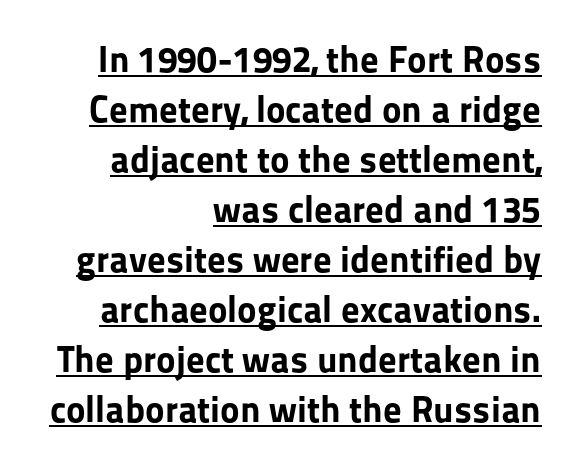
Q: Is the text bold? A: Yes.
Q: Is the text italic (slanted)? A: No, it is upright.
Q: Is the typeface a serif or a sans-serif typeface? A: Sans-serif.
Q: Is the text underlined? A: Yes.
Q: How is the paragraph aligned? A: Right-aligned.
Q: Is the spacing between letters normal or unusually wide? A: Normal.
Q: Is the spacing between lines tight, normal or loose? A: Normal.
Q: Width (condensed, normal, or wide)? A: Normal.
Q: Stroke contrast? A: Low.
Q: x-height? A: Medium.
Q: Monospaced? A: No.
